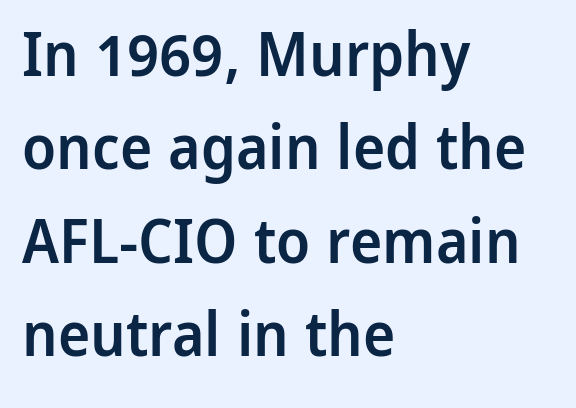
Q: Is the text bold? A: Semi-bold.
Q: Is the text italic (slanted)? A: No, it is upright.
Q: Is the typeface a serif or a sans-serif typeface? A: Sans-serif.
Q: Is the text underlined? A: No.
Q: How is the paragraph aligned? A: Left-aligned.
Q: Is the spacing between letters normal or unusually wide? A: Normal.
Q: Is the spacing between lines tight, normal or loose? A: Normal.
Q: Width (condensed, normal, or wide)? A: Normal.
Q: Stroke contrast? A: Low.
Q: x-height? A: Medium.
Q: Monospaced? A: No.
